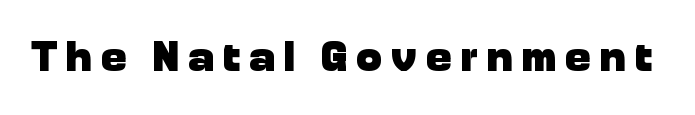
The face used here is proportionally spaced, like ordinary book or web type. Unmarked baselines from the first word to the last. Loose tracking; the words dissolve into strings of separated letters. In terms of weight, the rendering is a true, heavy bold. The glyphs in this specimen are sans serif. Quick note: not italic, upright.
